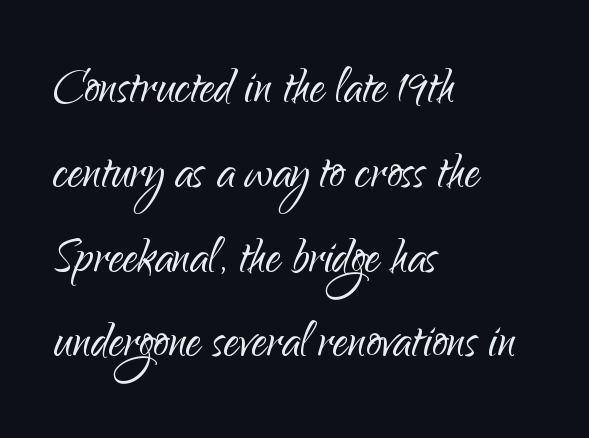
Q: Is the text bold? A: No.
Q: Is the text italic (slanted)? A: Yes.
Q: Is the typeface a serif or a sans-serif typeface? A: Sans-serif.
Q: Is the text underlined? A: No.
Q: How is the paragraph aligned? A: Left-aligned.
Q: Is the spacing between letters normal or unusually wide? A: Normal.
Q: Is the spacing between lines tight, normal or loose? A: Normal.
Q: Width (condensed, normal, or wide)? A: Normal.
Q: Stroke contrast? A: Low.
Q: x-height? A: Small.
Q: Monospaced? A: No.
